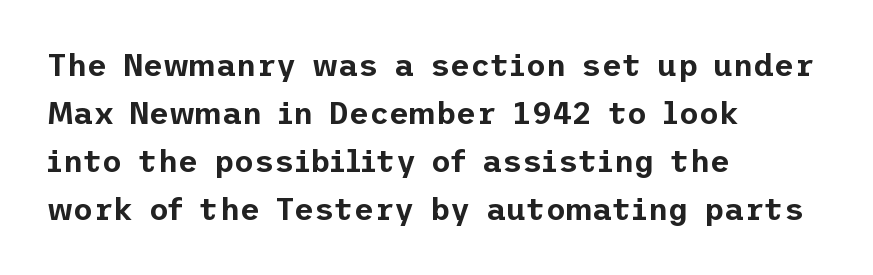
The image shows 31 px sans-serif type, upright; set left-aligned, normal line spacing (1.55x), normal letter spacing, not underlined; low stroke contrast and a medium x-height.
